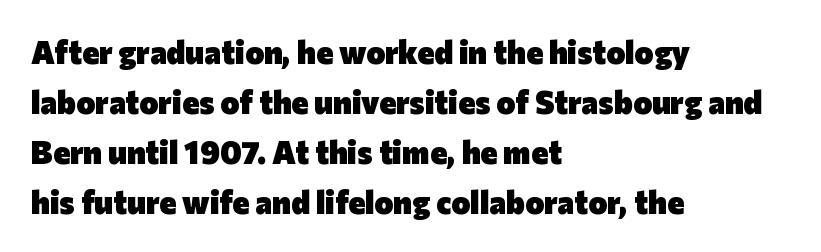
Does the weight exceed regular? Yes, all the way to bold. Each word holds together tightly as a unit, with standard inter-letter gaps. A typesetter would call this proportional, since set widths differ per character. Leftover space on each line is placed entirely after the last word. Does the type have serifs? No, each stem ends abruptly.
